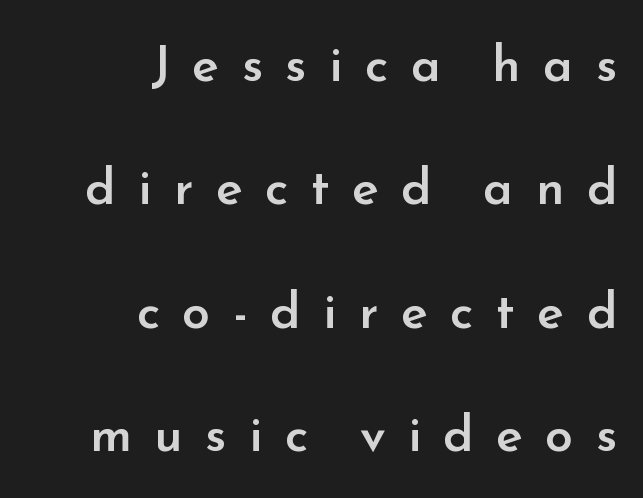
{"serif": "no", "italic": "no", "bold": "semi", "weight": "semibold", "width": "normal", "stroke_contrast": "low", "x_height": "small", "monospaced": "no", "underline": "no", "align": "right", "line_spacing": "loose", "line_spacing_ratio": 2.47, "letter_spacing": "wide", "letter_spacing_em": 0.45, "glyph_px": 50}
